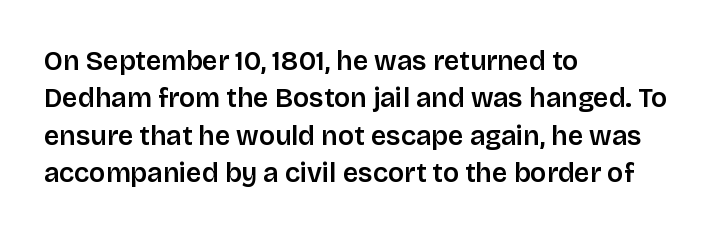
{"italic": "no", "underline": "no", "align": "left", "line_spacing": "normal", "line_spacing_ratio": 1.38, "letter_spacing": "normal", "letter_spacing_em": 0.0, "glyph_px": 27}
